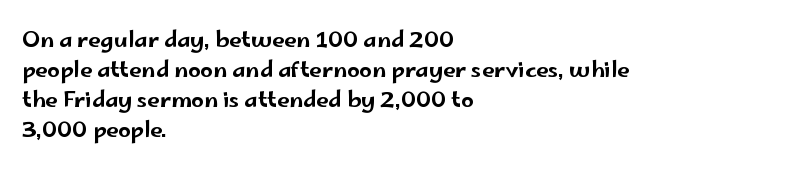
The image shows 22 px text type, upright; set left-aligned, normal line spacing (1.37x), normal letter spacing, not underlined.
